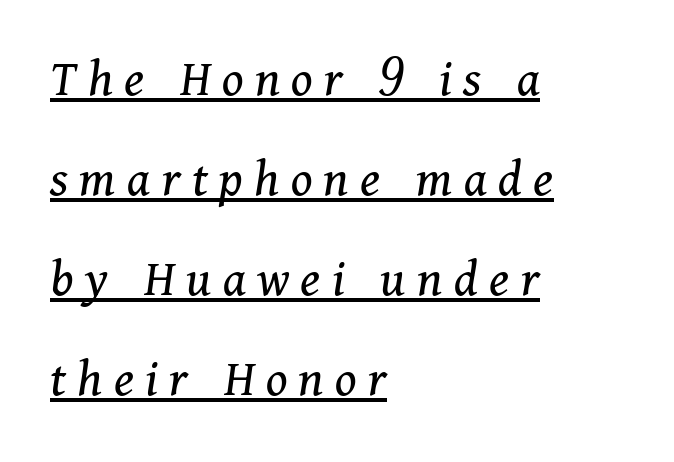
The image shows 54 px regular-weight serif type, italic (leaning right); set left-aligned, line spacing 1.85x, unusually wide letter spacing (+0.21 em), underlined; medium stroke contrast and a medium x-height.
